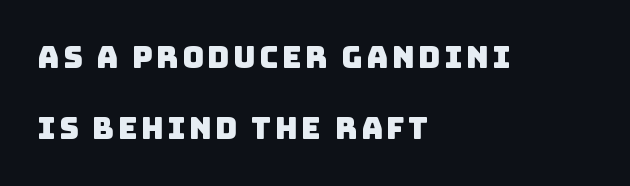
The text block is weighted toward the left margin, trailing off unevenly rightward. Is this a fixed-width face? No — the glyphs have proportional, varying widths. The passage shown is not underscored anywhere. This block would shrink considerably if given ordinary leading; it's expanded now. Observe the absence of serifs on each vertical stroke in this sample.
